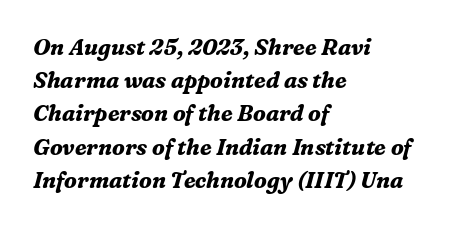
The image shows 22 px bold type, italic (leaning right); set left-aligned, normal line spacing (1.51x), normal letter spacing, not underlined.
